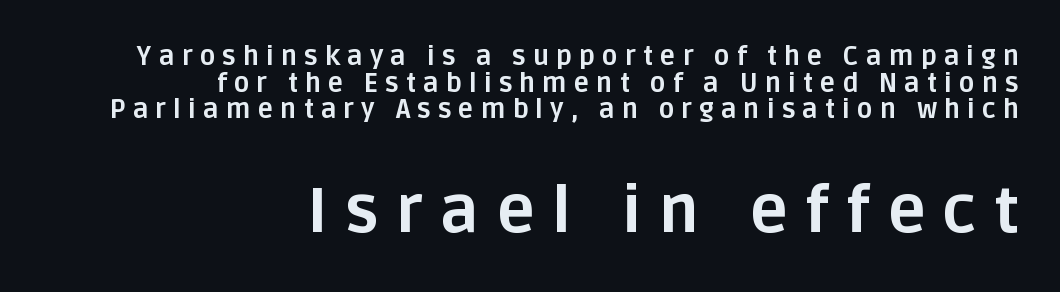
The image shows 64 px bold sans-serif type, upright; set right-aligned, tight line spacing (1.02x), unusually wide letter spacing (+0.27 em), not underlined; the second (bottom) block is 2.46x larger; low stroke contrast and a large x-height.
